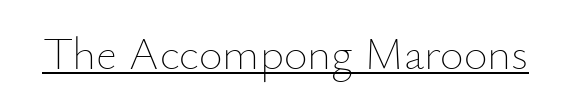
Q: Is the text bold? A: No.
Q: Is the text italic (slanted)? A: No, it is upright.
Q: Is the text underlined? A: Yes.
Q: Is the spacing between letters normal or unusually wide? A: Normal.
Q: Width (condensed, normal, or wide)? A: Normal.
Q: Stroke contrast? A: Low.
Q: x-height? A: Small.
Q: Monospaced? A: No.
